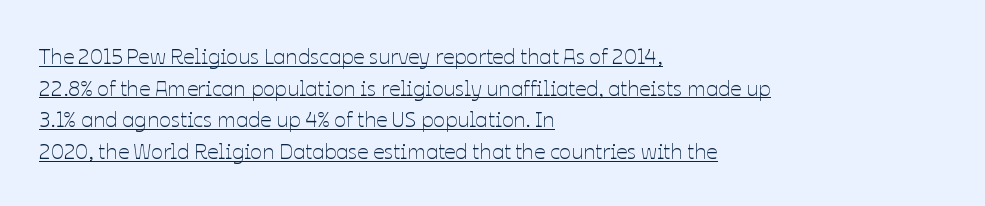
{"italic": "no", "bold": "no", "underline": "yes", "align": "left", "line_spacing": "normal", "line_spacing_ratio": 1.44, "letter_spacing": "normal", "letter_spacing_em": 0.0, "glyph_px": 22}
